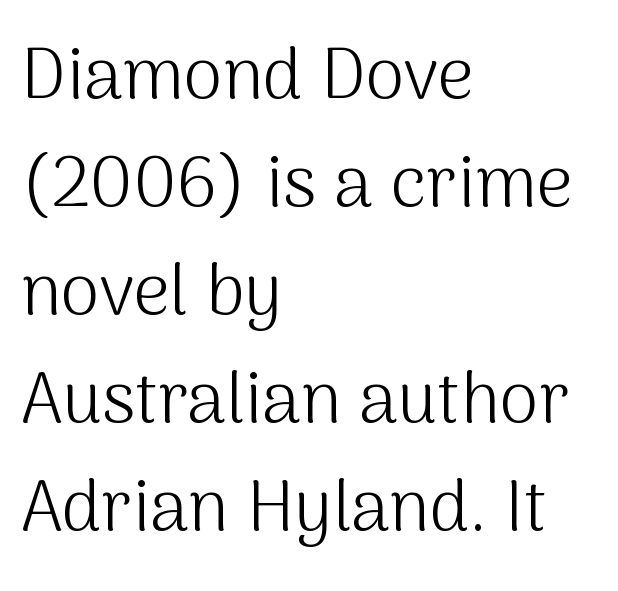
{"serif": "no", "italic": "no", "bold": "no", "weight": "light", "width": "normal", "stroke_contrast": "medium", "x_height": "medium", "monospaced": "no", "underline": "no", "align": "left", "line_spacing": "normal", "line_spacing_ratio": 1.52, "letter_spacing": "normal", "letter_spacing_em": 0.0, "glyph_px": 71}
